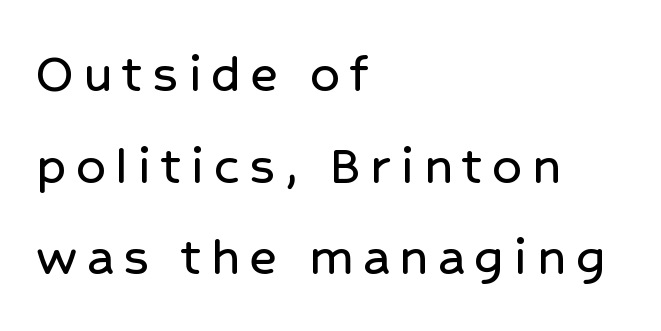
Q: Is the text italic (slanted)? A: No, it is upright.
Q: Is the typeface a serif or a sans-serif typeface? A: Sans-serif.
Q: Is the text underlined? A: No.
Q: How is the paragraph aligned? A: Left-aligned.
Q: Is the spacing between lines tight, normal or loose? A: Normal.
Q: Width (condensed, normal, or wide)? A: Normal.
Q: Stroke contrast? A: Low.
Q: x-height? A: Medium.
Q: Monospaced? A: No.
